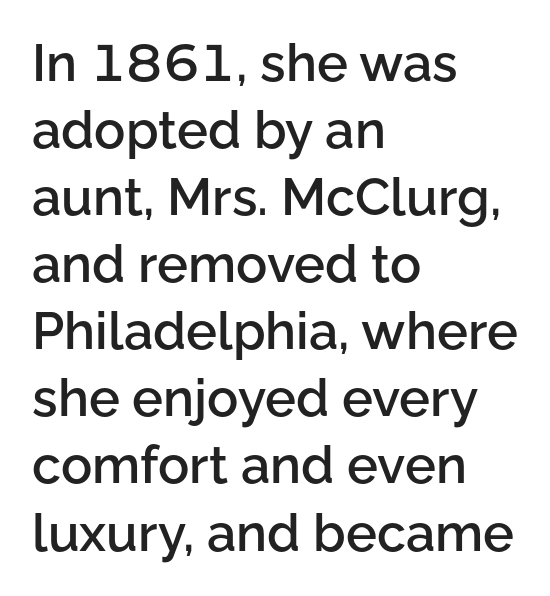
The image shows 52 px semibold sans-serif type, upright; set left-aligned, normal line spacing (1.29x), normal letter spacing, not underlined; low stroke contrast and a medium x-height.
